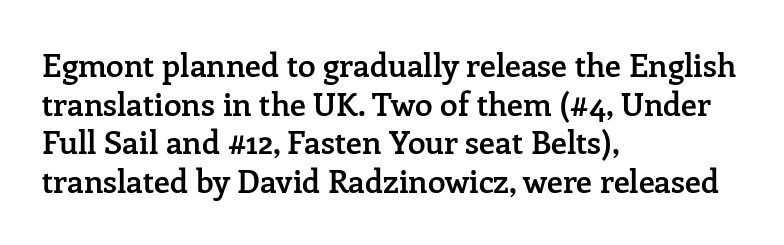
Decoration check: the copy has no underline. Character widths vary here, with narrow letters taking less room than wide ones. Caption: standard tracking, unaltered. The letters stand upright; this is a roman face. Check where the strokes stop: tiny serifs finish them off.
